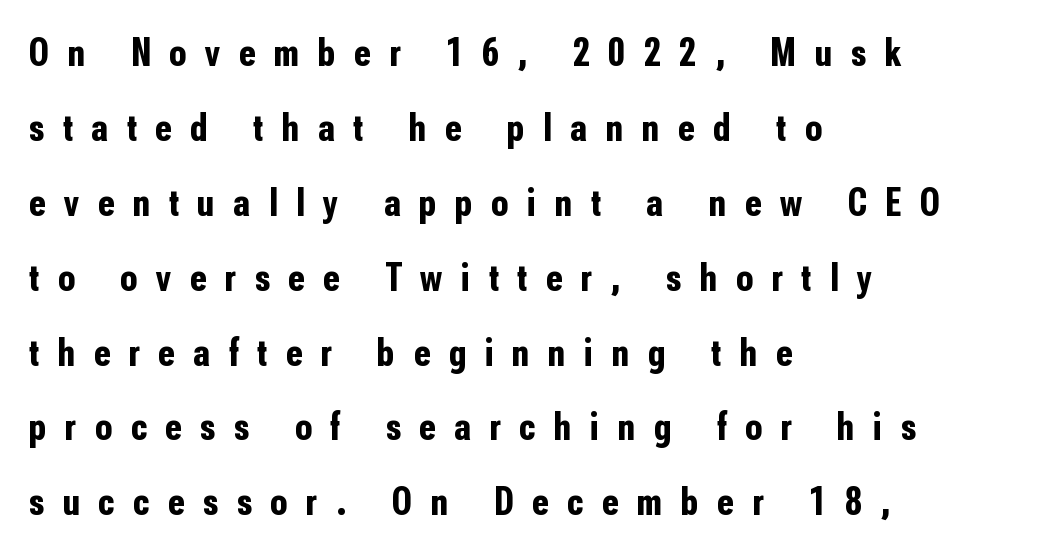
Q: Is the text bold? A: Yes.
Q: Is the text italic (slanted)? A: No, it is upright.
Q: Is the typeface a serif or a sans-serif typeface? A: Sans-serif.
Q: Is the text underlined? A: No.
Q: How is the paragraph aligned? A: Left-aligned.
Q: Is the spacing between letters normal or unusually wide? A: Unusually wide.
Q: Is the spacing between lines tight, normal or loose? A: Loose.
Q: Width (condensed, normal, or wide)? A: Condensed.
Q: Stroke contrast? A: Low.
Q: x-height? A: Medium.
Q: Monospaced? A: No.
